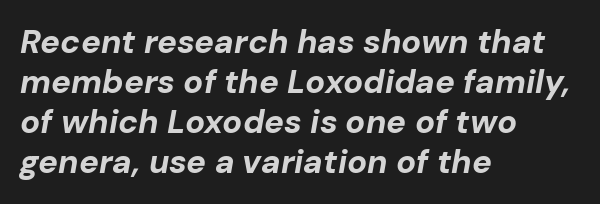
Q: Is the text bold? A: Yes.
Q: Is the text italic (slanted)? A: Yes, it leans right by about 10 degrees.
Q: Is the text underlined? A: No.
Q: How is the paragraph aligned? A: Left-aligned.
Q: Is the spacing between letters normal or unusually wide? A: Normal.
Q: Width (condensed, normal, or wide)? A: Normal.
Q: Stroke contrast? A: Low.
Q: x-height? A: Medium.
Q: Monospaced? A: No.
